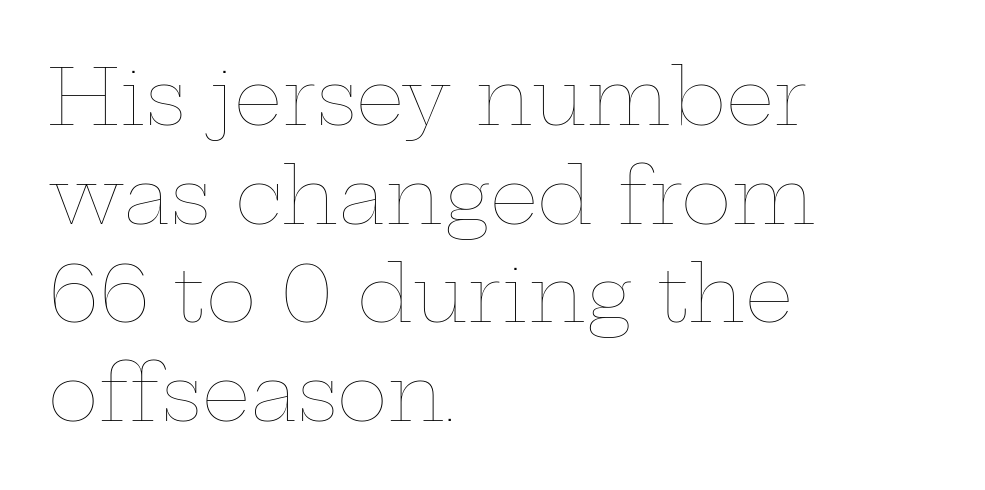
The image shows 77 px thin, wide type, upright; set left-aligned, normal line spacing (1.28x), normal letter spacing, not underlined; low stroke contrast and a medium x-height.
